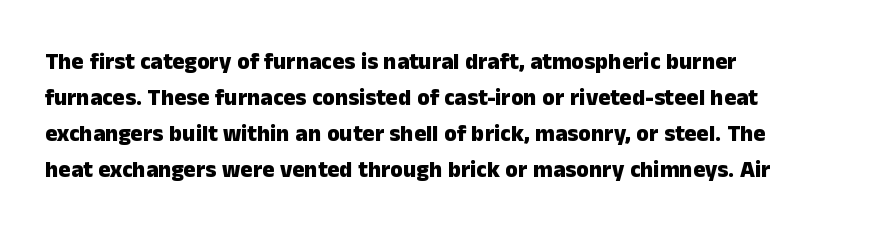
Q: Is the text bold? A: Yes.
Q: Is the text italic (slanted)? A: No, it is upright.
Q: Is the text underlined? A: No.
Q: How is the paragraph aligned? A: Left-aligned.
Q: Is the spacing between letters normal or unusually wide? A: Normal.
Q: Is the spacing between lines tight, normal or loose? A: Normal.
